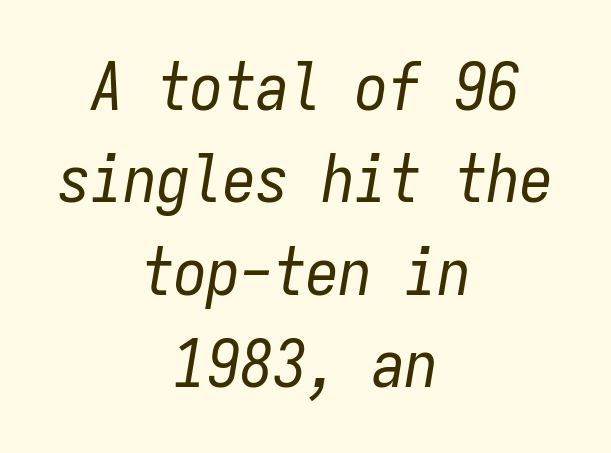
The area under the type is left untouched. Weight: in the light-to-regular range. Is there much room between lines? A standard amount, neither cramped nor airy. These lines are rendered in a fixed-pitch font.
